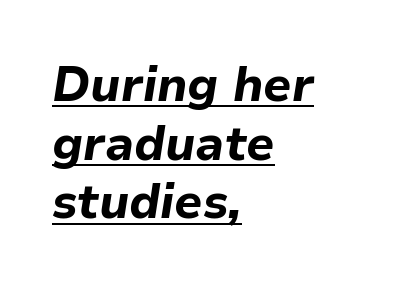
{"italic": "yes", "lean": "right", "slant_degrees": 9, "bold": "yes", "weight": "bold", "width": "normal", "stroke_contrast": "low", "x_height": "medium", "monospaced": "no", "underline": "yes", "align": "left", "line_spacing_ratio": 1.22, "letter_spacing": "normal", "letter_spacing_em": 0.0, "glyph_px": 48}
